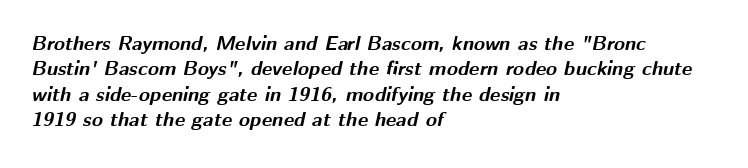
The image shows 20 px bold type, italic (leaning right); set left-aligned, normal line spacing (1.27x), normal letter spacing, not underlined.
